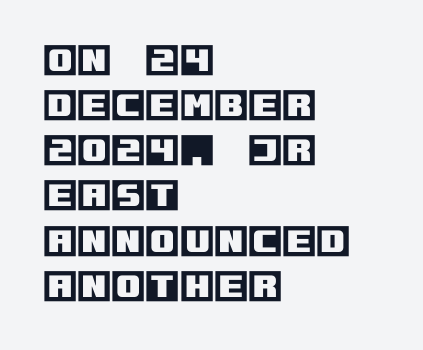
The typesetter chose a ragged-right arrangement here. How would I describe the line gaps? Plain and ordinary. The glyphs are unaccompanied by any horizontal stroke below them. Compared with typical body copy, the letter spacing here is the same.
